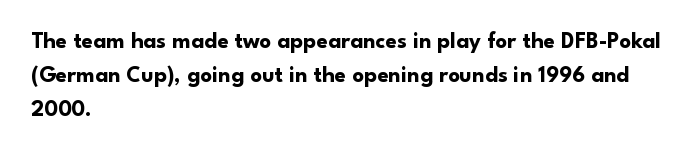
The image shows 23 px bold type, upright; set left-aligned, normal line spacing (1.48x), normal letter spacing, not underlined.
